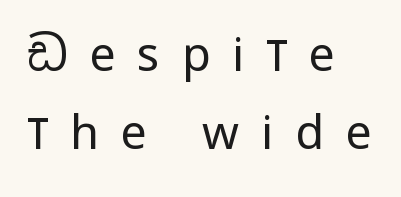
The image shows 47 px regular-weight, condensed sans-serif type, upright; set left-aligned, normal line spacing (1.67x), unusually wide letter spacing (+0.46 em), not underlined; low stroke contrast and a large x-height.
